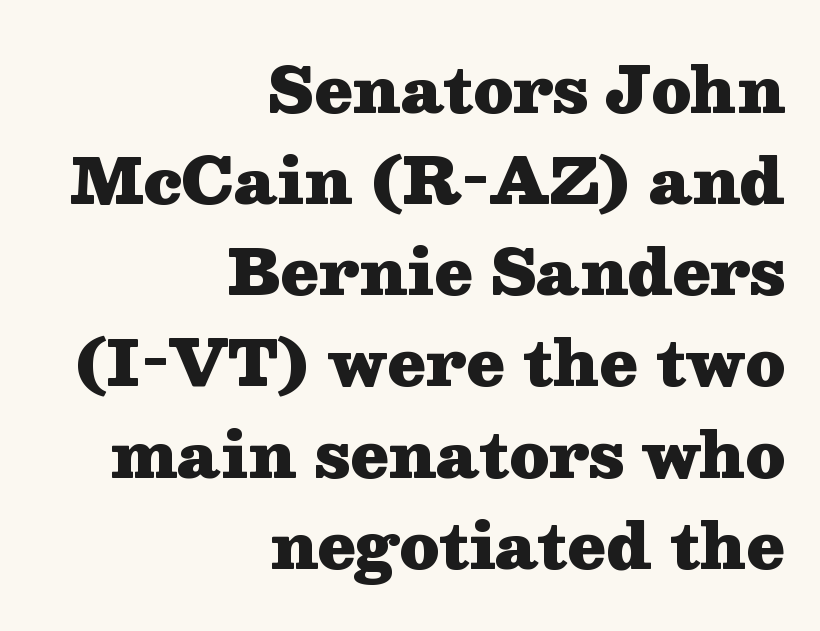
Q: Is the text bold? A: Yes.
Q: Is the text italic (slanted)? A: No, it is upright.
Q: Is the typeface a serif or a sans-serif typeface? A: Serif.
Q: Is the text underlined? A: No.
Q: How is the paragraph aligned? A: Right-aligned.
Q: Is the spacing between letters normal or unusually wide? A: Normal.
Q: Is the spacing between lines tight, normal or loose? A: Normal.
Q: Width (condensed, normal, or wide)? A: Wide.
Q: Stroke contrast? A: Medium.
Q: x-height? A: Medium.
Q: Monospaced? A: No.
